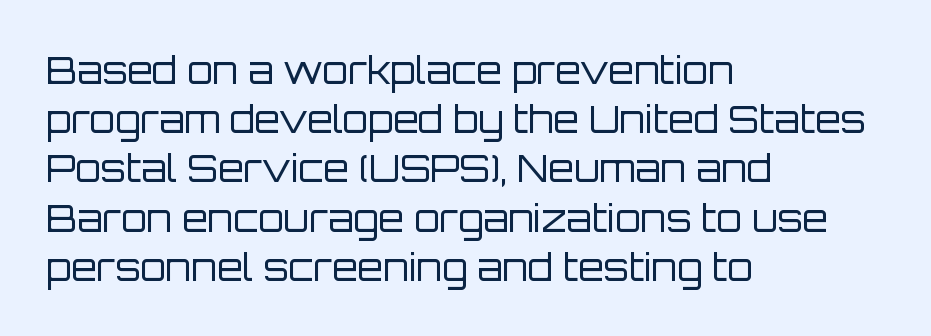
The image shows 37 px regular-weight sans-serif type, upright; set left-aligned, normal line spacing (1.33x), normal letter spacing, not underlined; low stroke contrast and a large x-height.
